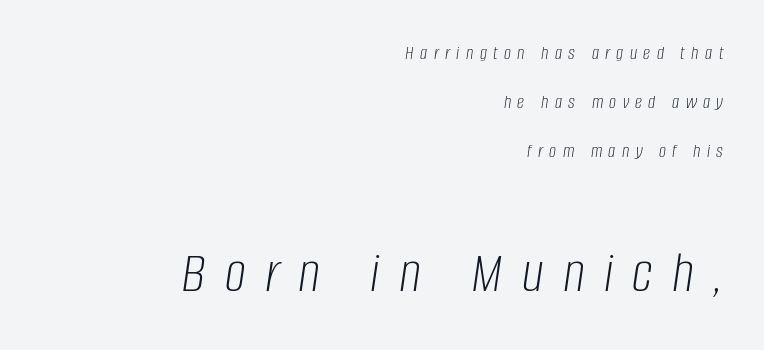
The face used here is rendered with a markedly widened letterfit. What's the leading like? Stretched, with rows far apart. You can tell it's italic because the verticals aren't actually vertical. Each stroke keeps to a modest, everyday thickness or less. Underline: absent.
